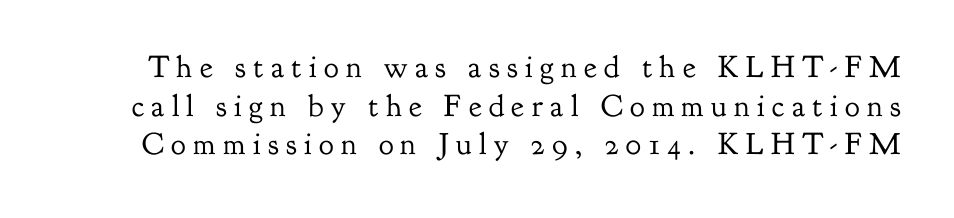
The image shows 31 px regular-weight serif type, upright; set normal line spacing (1.25x), unusually wide letter spacing (+0.24 em), not underlined; low stroke contrast and a small x-height.
